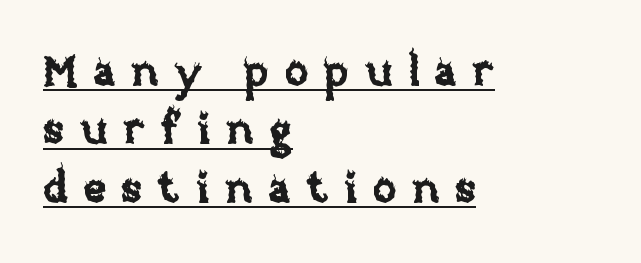
The lines are quadded left. The letterforms stand isolated, each surrounded by extra space. Is this a fixed-width face? No — the glyphs have proportional, varying widths. The sample's only ornament is a line tracing under the words. Does the lettering tilt? It doesn't — this is upright. One glance says typical: line gaps are just what's usual.
